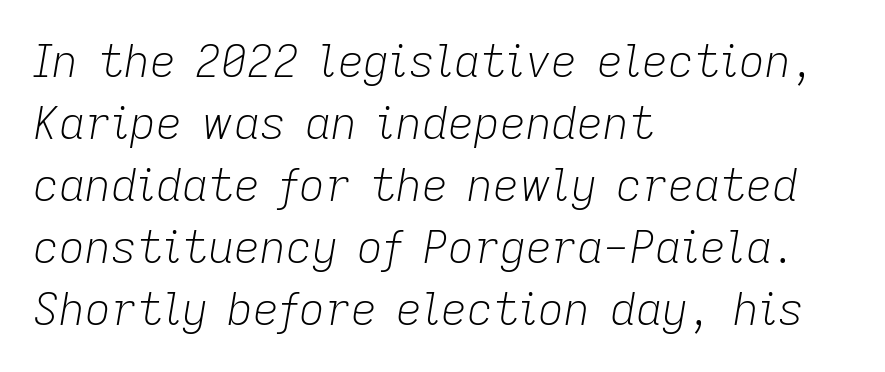
Is this a fixed-width face? No — the glyphs have proportional, varying widths. This sample uses plain, unmodified letter spacing. If you drew a line through each stem, it would be angled. The passage is arranged the way most books set body copy — flush left.
